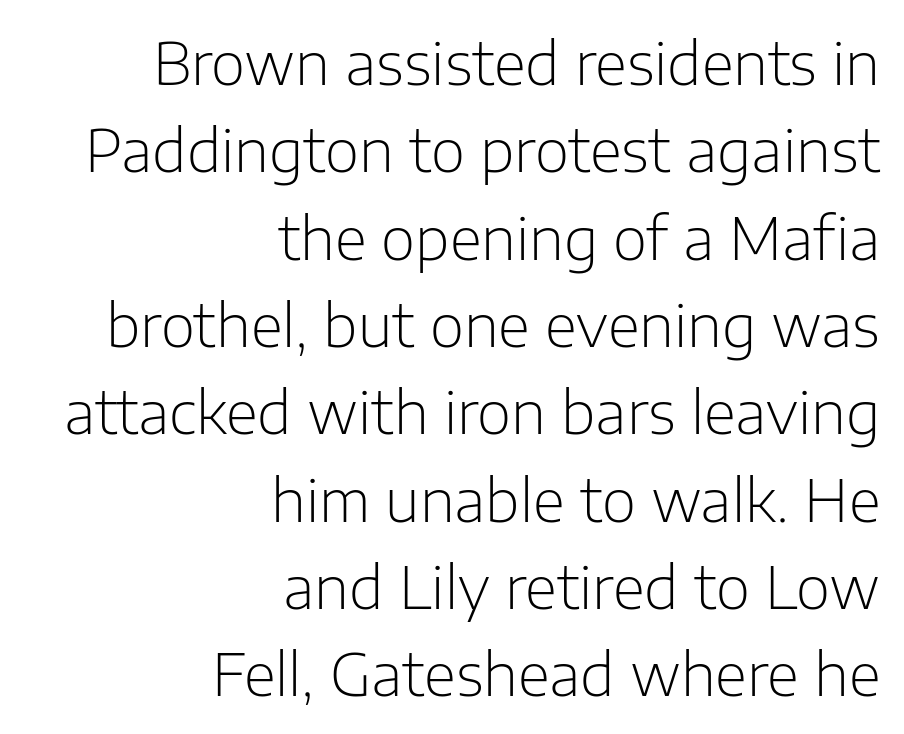
{"serif": "no", "italic": "no", "bold": "no", "weight": "light", "width": "normal", "stroke_contrast": "low", "x_height": "medium", "monospaced": "no", "underline": "no", "align": "right", "line_spacing": "normal", "line_spacing_ratio": 1.48, "letter_spacing": "normal", "letter_spacing_em": 0.0, "glyph_px": 59}
